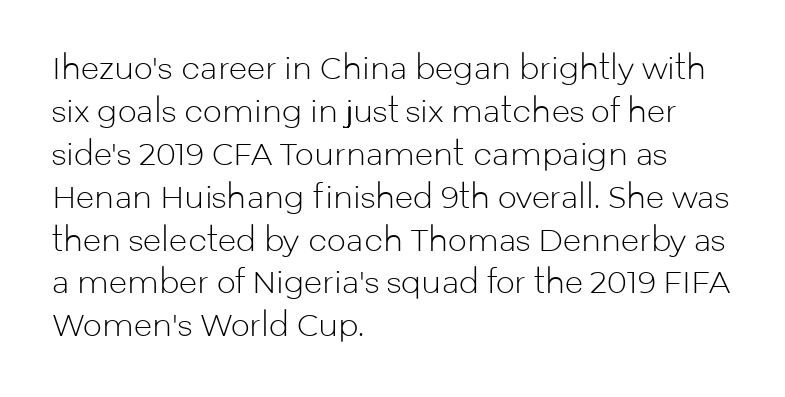
Each letter's strokes conclude bluntly, with no projecting serifs. The rendering uses a moderate line-height, typical for paragraphs. Looks like regular typesetting: each glyph gets only the width it needs. A bare baseline throughout the passage.
